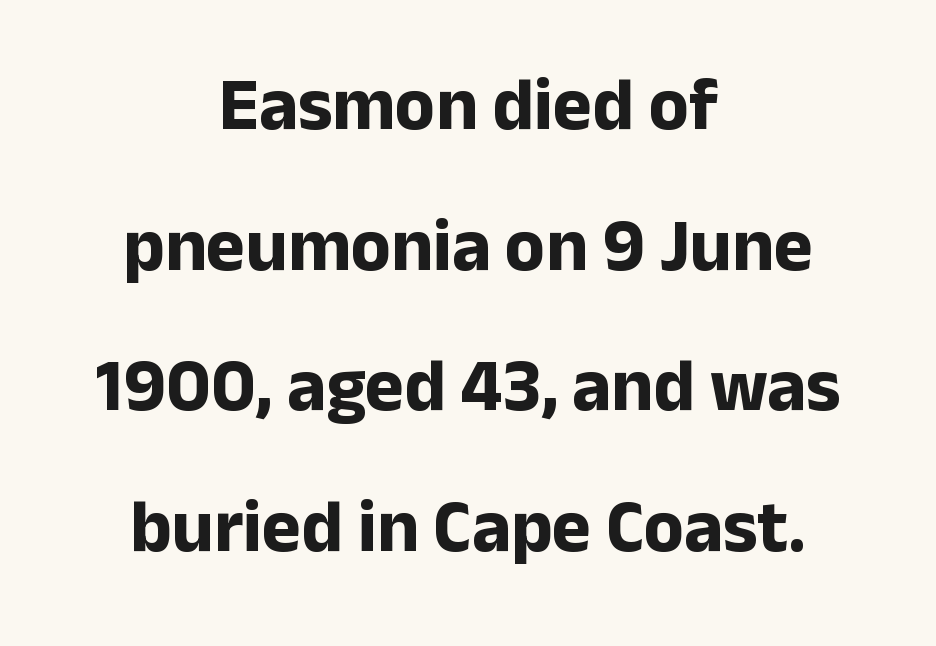
Q: Is the text bold? A: Yes.
Q: Is the text italic (slanted)? A: No, it is upright.
Q: Is the typeface a serif or a sans-serif typeface? A: Sans-serif.
Q: Is the text underlined? A: No.
Q: How is the paragraph aligned? A: Centered.
Q: Is the spacing between letters normal or unusually wide? A: Normal.
Q: Is the spacing between lines tight, normal or loose? A: Loose.
Q: Width (condensed, normal, or wide)? A: Normal.
Q: Stroke contrast? A: Low.
Q: x-height? A: Medium.
Q: Monospaced? A: No.
